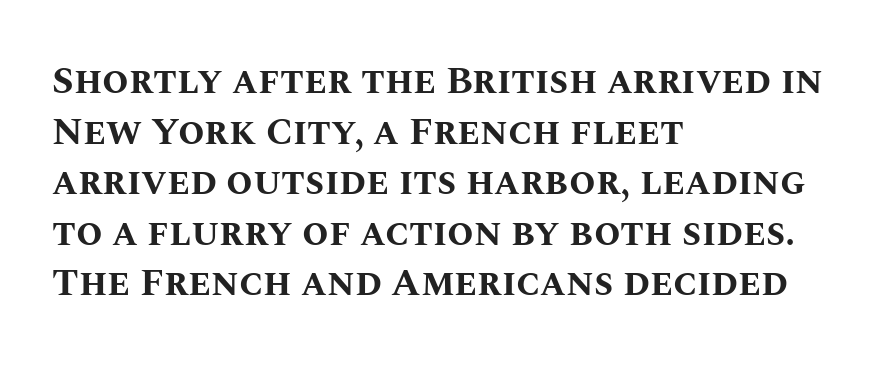
The image shows 38 px bold type, upright; set left-aligned, normal line spacing (1.33x), normal letter spacing, not underlined; medium stroke contrast and a large x-height.
